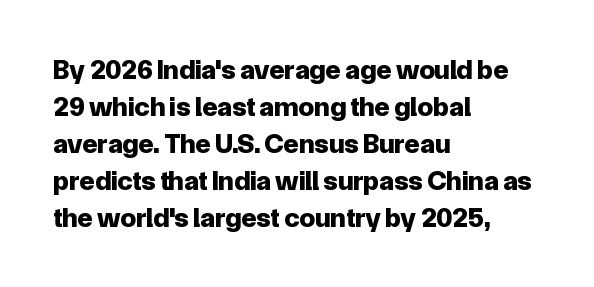
{"serif": "no", "italic": "no", "bold": "yes", "weight": "bold", "width": "normal", "stroke_contrast": "low", "x_height": "medium", "monospaced": "no", "underline": "no", "align": "left", "line_spacing": "normal", "line_spacing_ratio": 1.32, "letter_spacing": "normal", "letter_spacing_em": 0.0, "glyph_px": 28}
